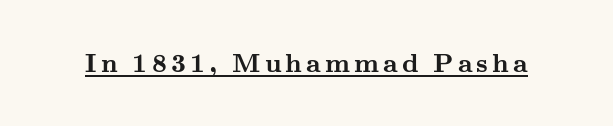
The image shows 26 px bold type, upright; set underlined.
